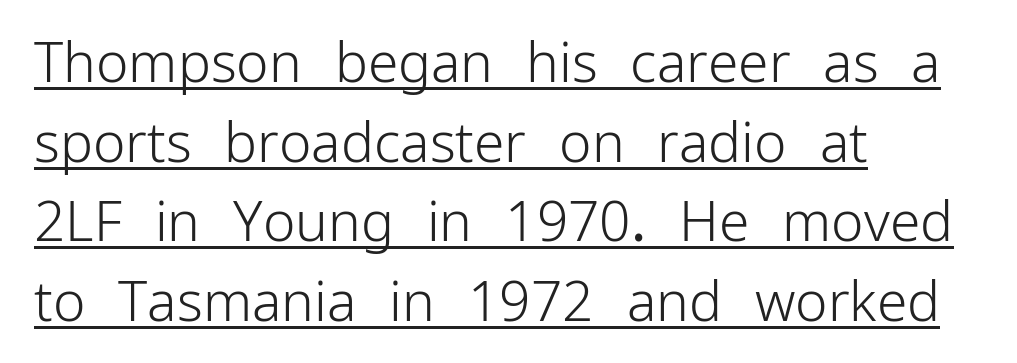
Q: Is the text bold? A: No.
Q: Is the text italic (slanted)? A: No, it is upright.
Q: Is the typeface a serif or a sans-serif typeface? A: Sans-serif.
Q: Is the text underlined? A: Yes.
Q: How is the paragraph aligned? A: Left-aligned.
Q: Is the spacing between letters normal or unusually wide? A: Normal.
Q: Is the spacing between lines tight, normal or loose? A: Normal.
Q: Width (condensed, normal, or wide)? A: Normal.
Q: Stroke contrast? A: Low.
Q: x-height? A: Medium.
Q: Monospaced? A: No.
